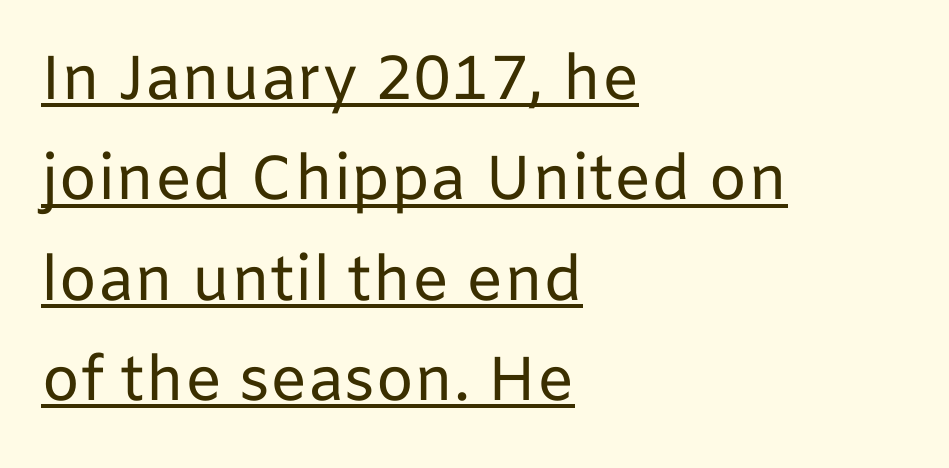
Q: Is the text bold? A: No.
Q: Is the text italic (slanted)? A: No, it is upright.
Q: Is the typeface a serif or a sans-serif typeface? A: Sans-serif.
Q: Is the text underlined? A: Yes.
Q: How is the paragraph aligned? A: Left-aligned.
Q: Is the spacing between letters normal or unusually wide? A: Normal.
Q: Is the spacing between lines tight, normal or loose? A: Normal.
Q: Width (condensed, normal, or wide)? A: Normal.
Q: Stroke contrast? A: Low.
Q: x-height? A: Medium.
Q: Monospaced? A: No.
